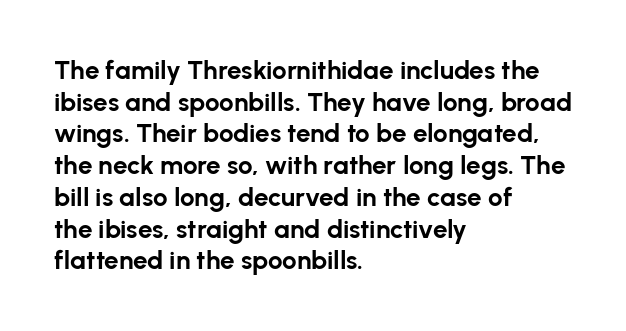
I'd describe the lettering as bold — thick and assertive. Words appear dense and cohesive because spacing is normal. Reading down the block, your eye returns to a fixed left position each line. The lettering holds an erect, upright posture throughout. Descender tails drop into unmarked territory.
